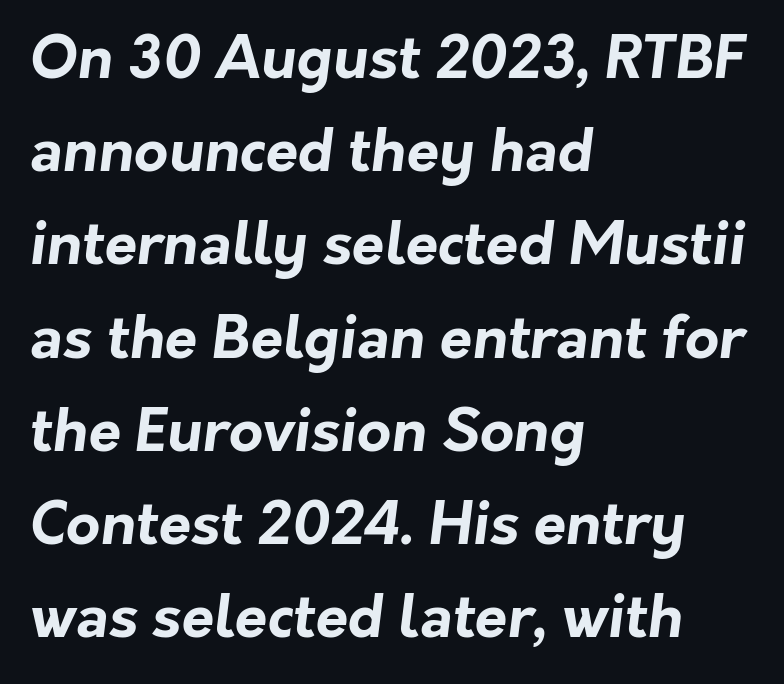
Q: Is the text bold? A: Yes.
Q: Is the typeface a serif or a sans-serif typeface? A: Sans-serif.
Q: Is the text underlined? A: No.
Q: How is the paragraph aligned? A: Left-aligned.
Q: Is the spacing between letters normal or unusually wide? A: Normal.
Q: Is the spacing between lines tight, normal or loose? A: Normal.
Q: Width (condensed, normal, or wide)? A: Normal.
Q: Stroke contrast? A: Low.
Q: x-height? A: Medium.
Q: Monospaced? A: No.
